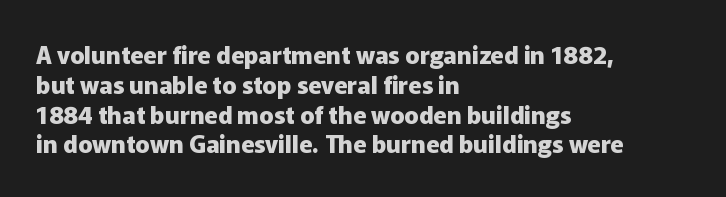
Q: Is the text bold? A: Yes.
Q: Is the text italic (slanted)? A: No, it is upright.
Q: Is the text underlined? A: No.
Q: How is the paragraph aligned? A: Left-aligned.
Q: Is the spacing between letters normal or unusually wide? A: Normal.
